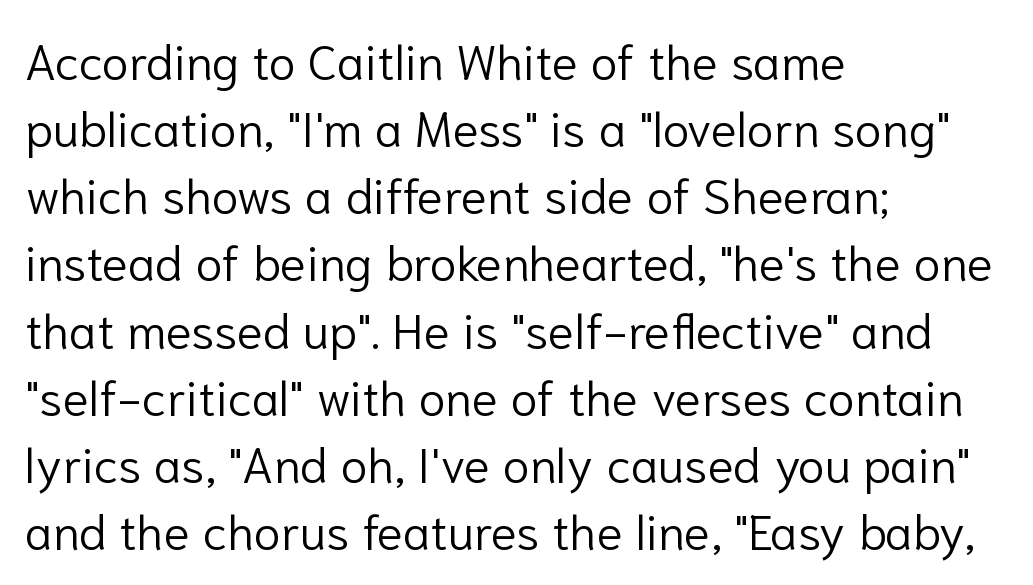
The rendering uses natural spacing where letterforms have individual widths. The rendering shows plain stroke endings on the letterforms — a sans-serif design. Every row of glyphs begins at an identical x-position on the left. The weight would be labelled regular, book, light, or lighter still.
